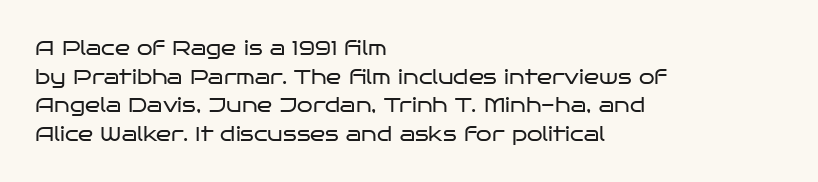
Q: Is the text bold? A: No.
Q: Is the text italic (slanted)? A: No, it is upright.
Q: Is the text underlined? A: No.
Q: How is the paragraph aligned? A: Left-aligned.
Q: Is the spacing between letters normal or unusually wide? A: Normal.
Q: Is the spacing between lines tight, normal or loose? A: Normal.
